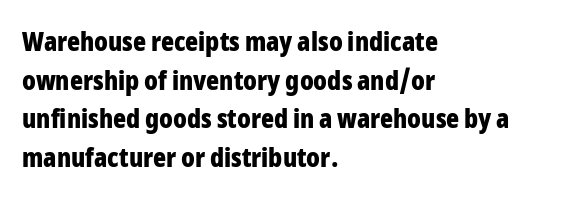
The image shows 27 px bold type, upright; set left-aligned, normal line spacing (1.43x), normal letter spacing, not underlined.
